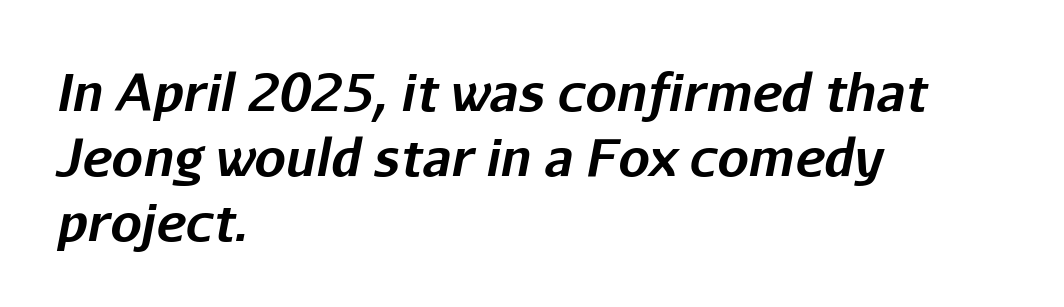
The image shows 50 px bold type, italic (leaning right); set left-aligned, normal line spacing (1.3x), normal letter spacing, not underlined; low stroke contrast and a medium x-height.
